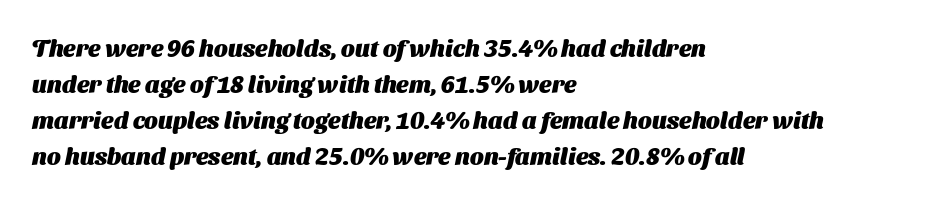
{"bold": "yes", "underline": "no", "align": "left", "line_spacing": "normal", "line_spacing_ratio": 1.5, "letter_spacing": "normal", "letter_spacing_em": 0.0, "glyph_px": 24}
